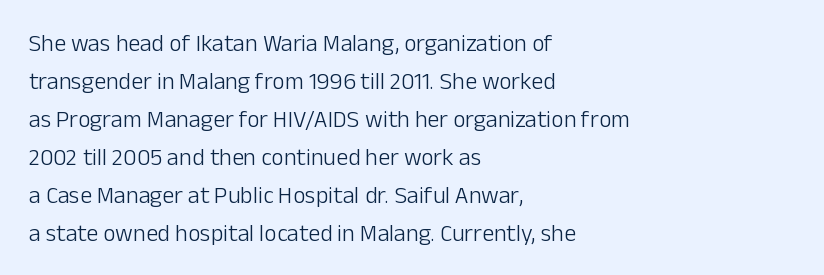
{"italic": "no", "bold": "no", "underline": "no", "align": "left", "line_spacing": "normal", "line_spacing_ratio": 1.58, "letter_spacing": "normal", "letter_spacing_em": 0.0, "glyph_px": 24}
